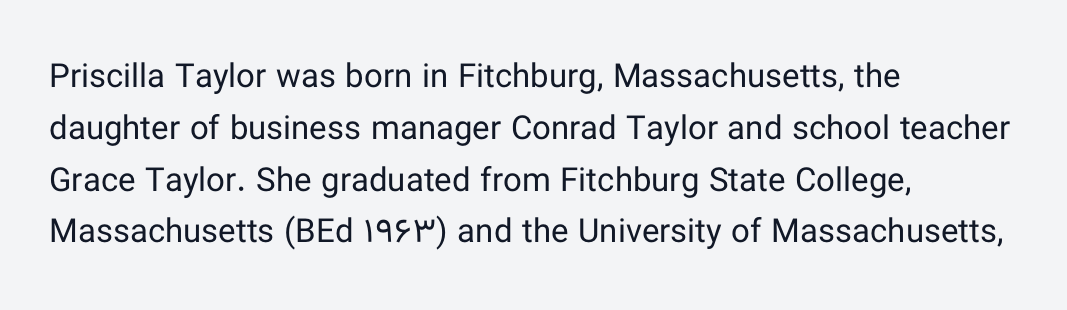
The image shows 33 px regular-weight sans-serif type, upright; set left-aligned, normal line spacing (1.57x), normal letter spacing, not underlined; low stroke contrast and a medium x-height.
